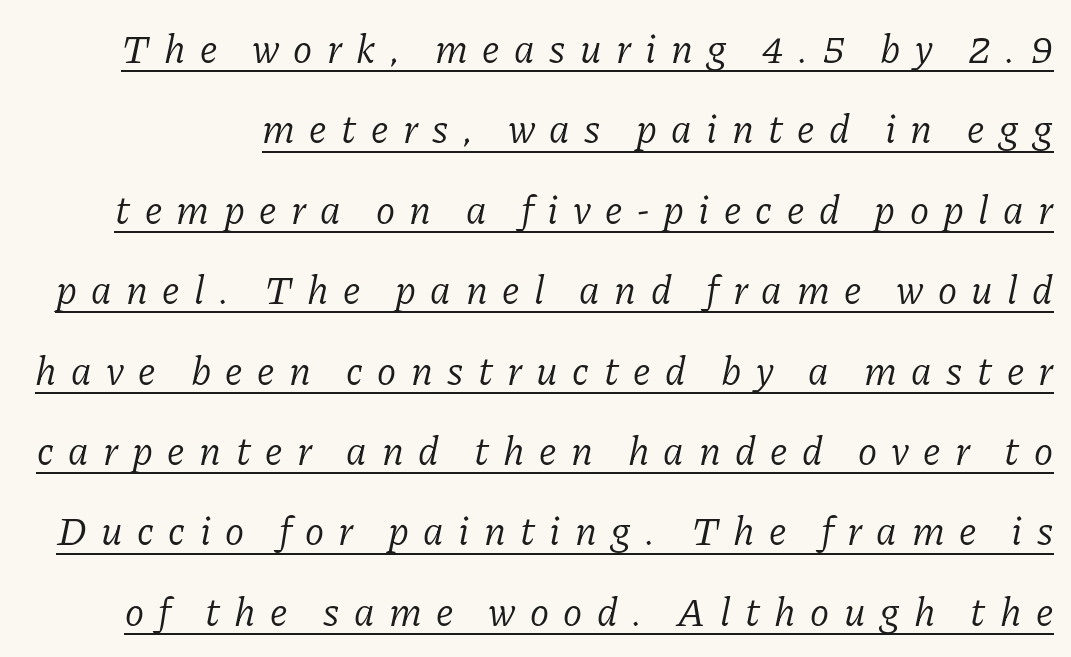
Leading: increased. Do the characters align in a grid? No, the font is proportional. The letters carry serifs — small finishing strokes at the ends of their stems. Between one letter and the next there's a generous, obvious gap. The sample's only ornament is a line tracing under the words. These glyphs show unthickened strokes, regular width or finer.
